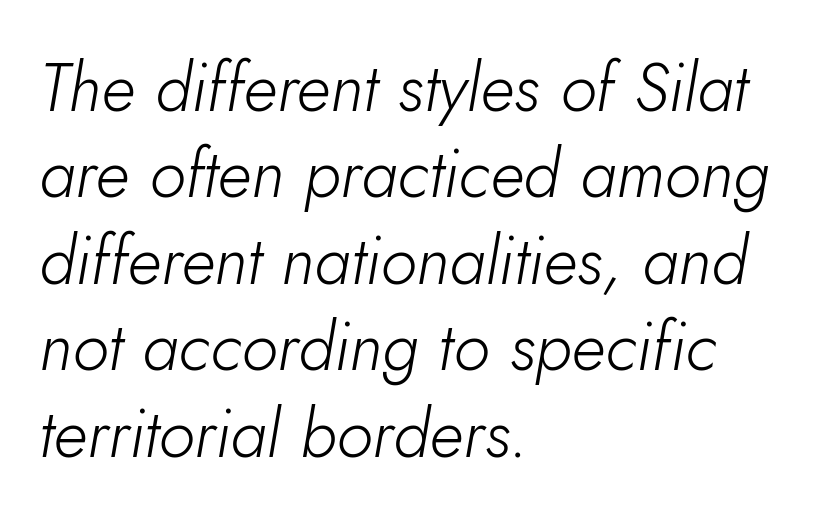
Rows of type keep a routine distance in the vertical direction. Each line starts at the same left margin while the right side varies. Anything drawn beneath the words? Only blank space. These glyphs show unthickened strokes, regular width or finer. Is this a fixed-width face? No — the glyphs have proportional, varying widths. In terms of letterspacing, this is plain default setting.
